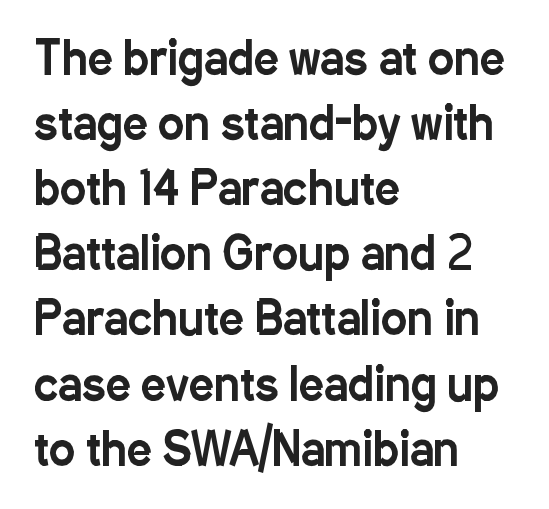
This rendering employs a face without finishing strokes, i.e., a sans-serif. Does the copy run flush right? No — it runs flush left. The rows are spaced the way most documents space them. No word sits above an underline. You could call the tracking neutral — neither tight nor loose.
